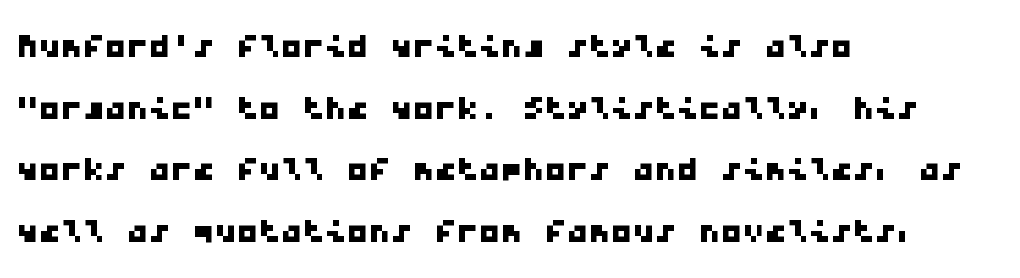
The typeface chosen for these lines omits serifs. Quick note: interline space is typical. Each word holds together tightly as a unit, with standard inter-letter gaps. Line beginnings align vertically; line endings do not. The specimen omits any rule beneath the text block's lines.
